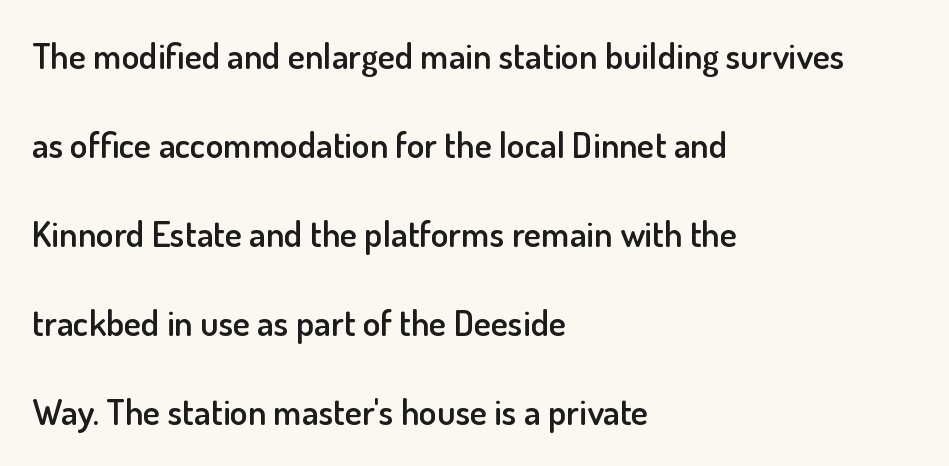
{"serif": "no", "italic": "no", "bold": "semi", "weight": "semibold", "width": "normal", "stroke_contrast": "low", "x_height": "small", "monospaced": "no", "underline": "no", "align": "left", "line_spacing": "loose", "line_spacing_ratio": 2.47, "letter_spacing": "normal", "letter_spacing_em": 0.0, "glyph_px": 36}
